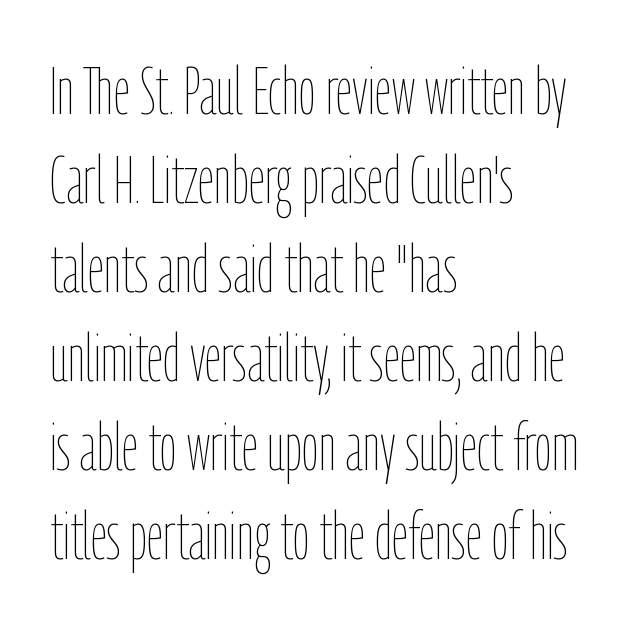
Q: Is the text bold? A: No.
Q: Is the text italic (slanted)? A: No, it is upright.
Q: Is the text underlined? A: No.
Q: How is the paragraph aligned? A: Left-aligned.
Q: Is the spacing between letters normal or unusually wide? A: Normal.
Q: Is the spacing between lines tight, normal or loose? A: Normal.
Q: Width (condensed, normal, or wide)? A: Condensed.
Q: Stroke contrast? A: Low.
Q: x-height? A: Medium.
Q: Monospaced? A: No.
